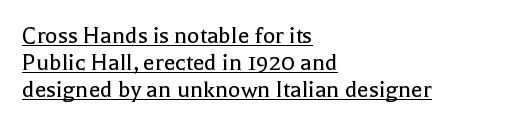
The image shows 26 px text type, upright; set left-aligned, tight line spacing (1.04x), normal letter spacing, underlined.
